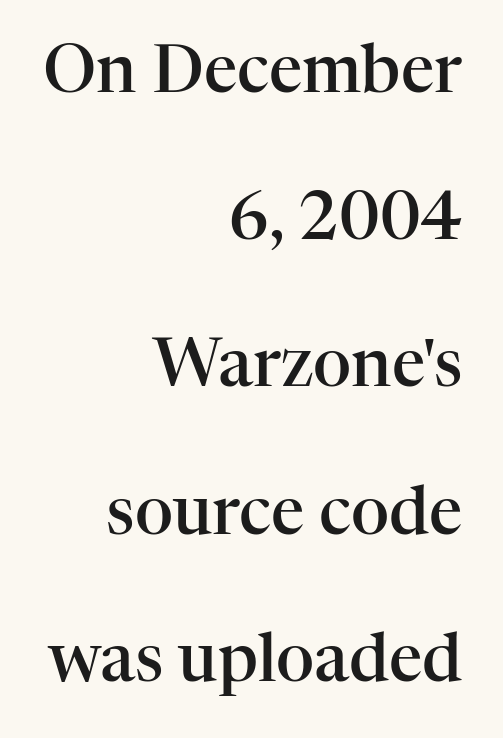
{"serif": "yes", "italic": "no", "bold": "semi", "weight": "semibold", "width": "normal", "stroke_contrast": "high", "x_height": "medium", "monospaced": "no", "underline": "no", "align": "right", "line_spacing": "loose", "line_spacing_ratio": 2.23, "letter_spacing": "normal", "letter_spacing_em": 0.0, "glyph_px": 66}
